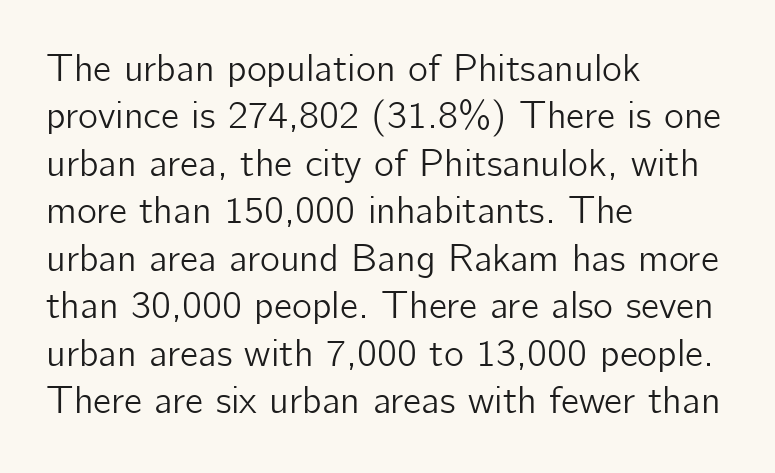
Q: Is the text italic (slanted)? A: No, it is upright.
Q: Is the typeface a serif or a sans-serif typeface? A: Sans-serif.
Q: Is the text underlined? A: No.
Q: How is the paragraph aligned? A: Left-aligned.
Q: Is the spacing between letters normal or unusually wide? A: Normal.
Q: Is the spacing between lines tight, normal or loose? A: Normal.
Q: Width (condensed, normal, or wide)? A: Normal.
Q: Stroke contrast? A: Low.
Q: x-height? A: Medium.
Q: Monospaced? A: No.
